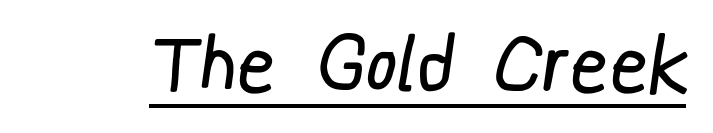
{"serif": "no", "bold": "no", "weight": "regular", "width": "condensed", "stroke_contrast": "low", "x_height": "medium", "monospaced": "no", "underline": "yes", "glyph_px": 76}
